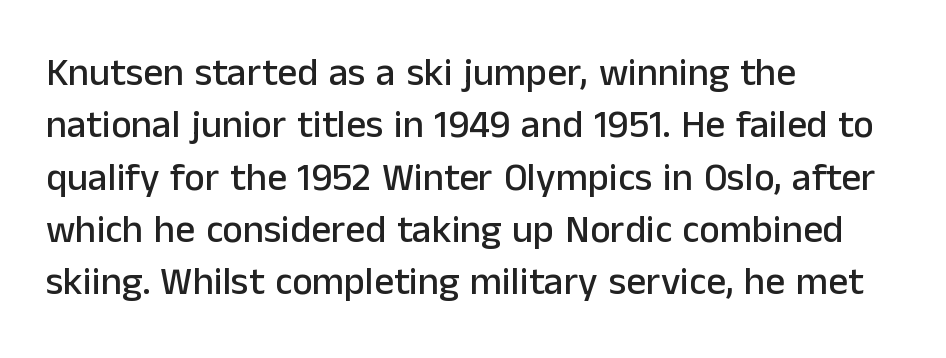
The image shows 39 px sans-serif type, upright; set left-aligned, normal line spacing (1.34x), normal letter spacing, not underlined; low stroke contrast and a medium x-height.
